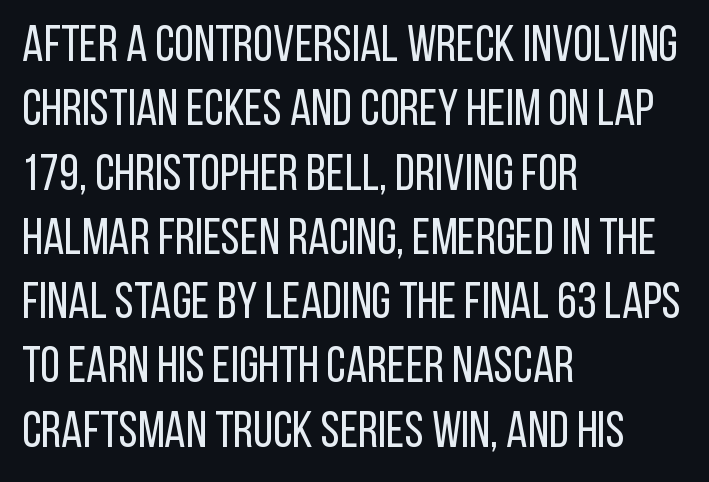
{"serif": "no", "italic": "no", "bold": "no", "weight": "regular", "width": "condensed", "stroke_contrast": "low", "x_height": "large", "monospaced": "no", "underline": "no", "align": "left", "line_spacing": "normal", "line_spacing_ratio": 1.26, "letter_spacing": "normal", "letter_spacing_em": 0.0, "glyph_px": 51}
